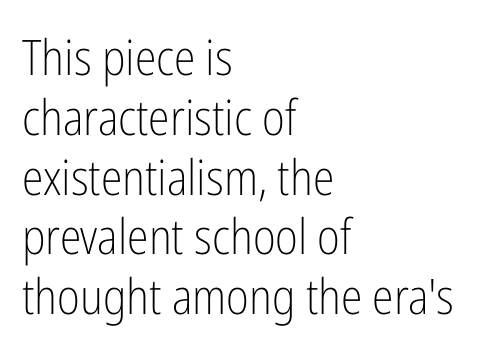
Q: Is the text bold? A: No.
Q: Is the text italic (slanted)? A: No, it is upright.
Q: Is the typeface a serif or a sans-serif typeface? A: Sans-serif.
Q: Is the text underlined? A: No.
Q: How is the paragraph aligned? A: Left-aligned.
Q: Is the spacing between letters normal or unusually wide? A: Normal.
Q: Width (condensed, normal, or wide)? A: Condensed.
Q: Stroke contrast? A: Low.
Q: x-height? A: Medium.
Q: Monospaced? A: No.
